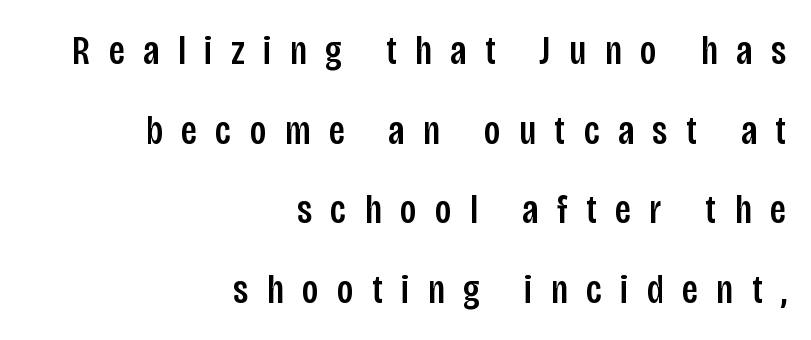
Q: Is the text italic (slanted)? A: No, it is upright.
Q: Is the typeface a serif or a sans-serif typeface? A: Sans-serif.
Q: Is the text underlined? A: No.
Q: How is the paragraph aligned? A: Right-aligned.
Q: Is the spacing between letters normal or unusually wide? A: Unusually wide.
Q: Is the spacing between lines tight, normal or loose? A: Loose.
Q: Width (condensed, normal, or wide)? A: Condensed.
Q: Stroke contrast? A: Low.
Q: x-height? A: Large.
Q: Monospaced? A: No.
